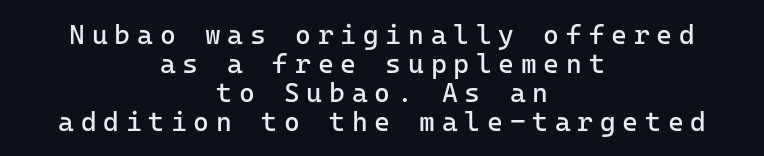
{"italic": "no", "bold": "no", "underline": "no", "align": "center", "line_spacing": "tight", "line_spacing_ratio": 1.07, "letter_spacing": "wide", "letter_spacing_em": 0.25, "glyph_px": 27}
